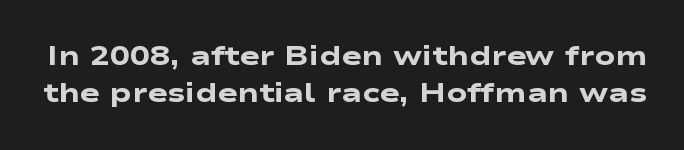
{"bold": "yes", "underline": "no", "line_spacing": "normal", "line_spacing_ratio": 1.38, "letter_spacing": "normal", "letter_spacing_em": 0.0, "glyph_px": 27}
